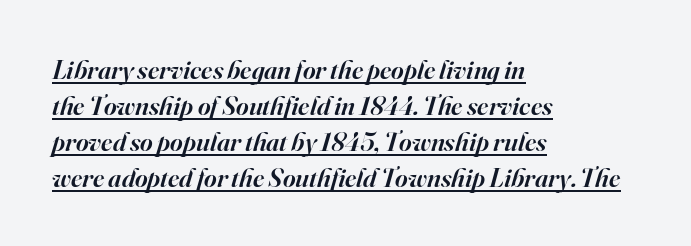
These lines keep a tight, regular rhythm from letter to letter. Vertical spacing — default. Line starts are locked; line ends wander. Every character sits at an angle, as italics do. Emphasis by weight is partial: semibold. This rendering features underlined lettering.
